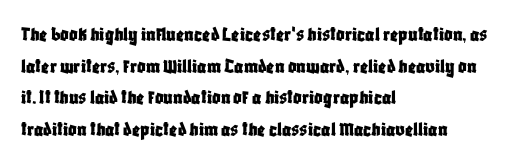
Q: Is the text italic (slanted)? A: No, it is upright.
Q: Is the text underlined? A: No.
Q: How is the paragraph aligned? A: Left-aligned.
Q: Is the spacing between letters normal or unusually wide? A: Normal.
Q: Is the spacing between lines tight, normal or loose? A: Normal.
